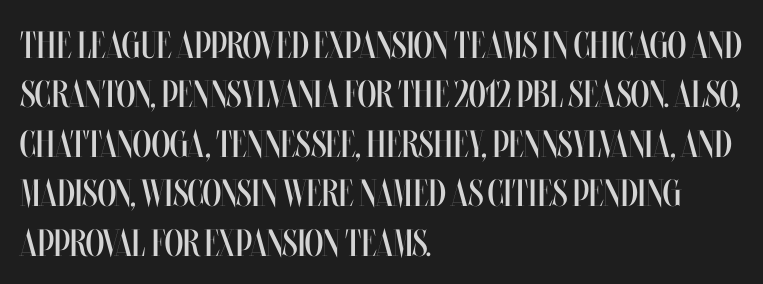
The image shows 38 px regular-weight, condensed type, upright; set left-aligned, normal line spacing (1.3x), normal letter spacing, not underlined; medium stroke contrast and a large x-height.
